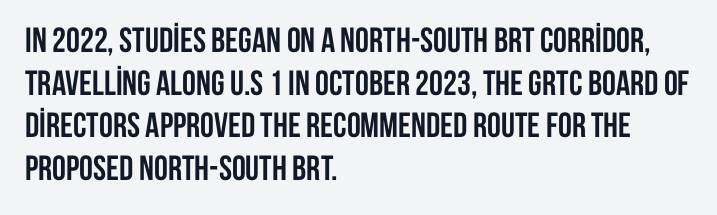
{"serif": "no", "italic": "no", "bold": "yes", "weight": "semibold", "width": "condensed", "stroke_contrast": "low", "x_height": "large", "monospaced": "no", "underline": "no", "align": "left", "line_spacing_ratio": 1.22, "letter_spacing": "normal", "letter_spacing_em": 0.0, "glyph_px": 35}
